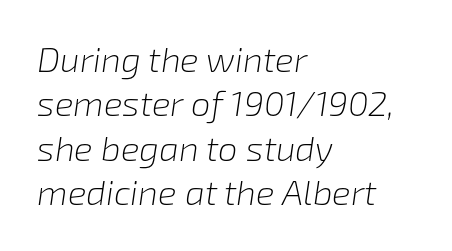
Short note: letters normally spaced. A quiet, ordinary-to-light weight characterises the typeface. Evenly set lines give the paragraph a standard silhouette. You could not count columns in this text — the font is proportionally spaced. Beneath every word, the page is bare.
